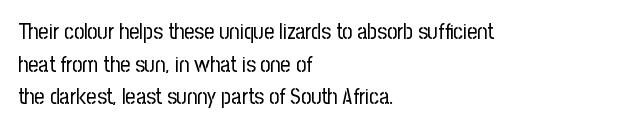
{"italic": "no", "bold": "no", "underline": "no", "align": "left", "line_spacing": "normal", "line_spacing_ratio": 1.48, "letter_spacing": "normal", "letter_spacing_em": 0.0, "glyph_px": 22}
